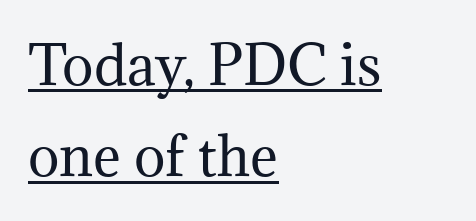
The image shows 53 px regular-weight serif type, upright; set left-aligned, line spacing 1.72x, normal letter spacing, underlined; medium stroke contrast and a medium x-height.
